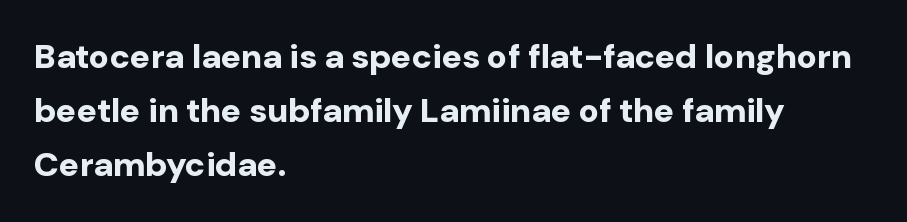
Q: Is the text bold? A: Yes.
Q: Is the text italic (slanted)? A: No, it is upright.
Q: Is the typeface a serif or a sans-serif typeface? A: Sans-serif.
Q: Is the text underlined? A: No.
Q: How is the paragraph aligned? A: Left-aligned.
Q: Is the spacing between letters normal or unusually wide? A: Normal.
Q: Is the spacing between lines tight, normal or loose? A: Normal.
Q: Width (condensed, normal, or wide)? A: Normal.
Q: Stroke contrast? A: Low.
Q: x-height? A: Medium.
Q: Monospaced? A: No.
